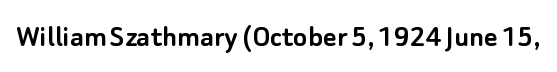
The image shows 33 px sans-serif type, upright; set normal letter spacing, not underlined; low stroke contrast and a small x-height.
